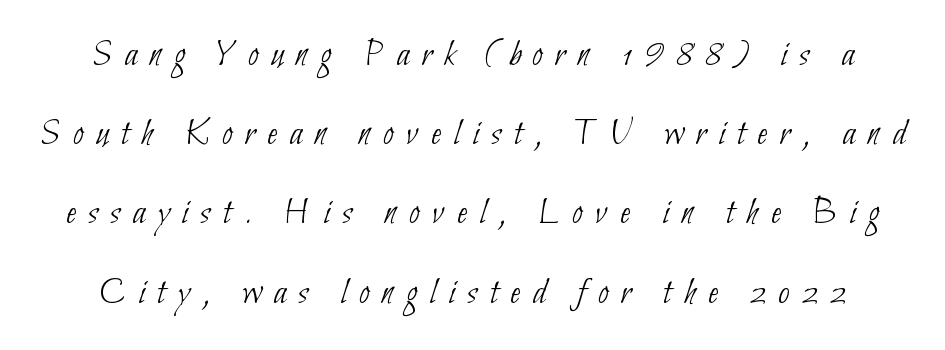
The letters advance in unequal steps, a hallmark of proportional type. Lines of text with bare space underneath. Compared with typical paragraphs, the rows here are farther apart. Is this a sans? Yes — the strokes have no serifs.
